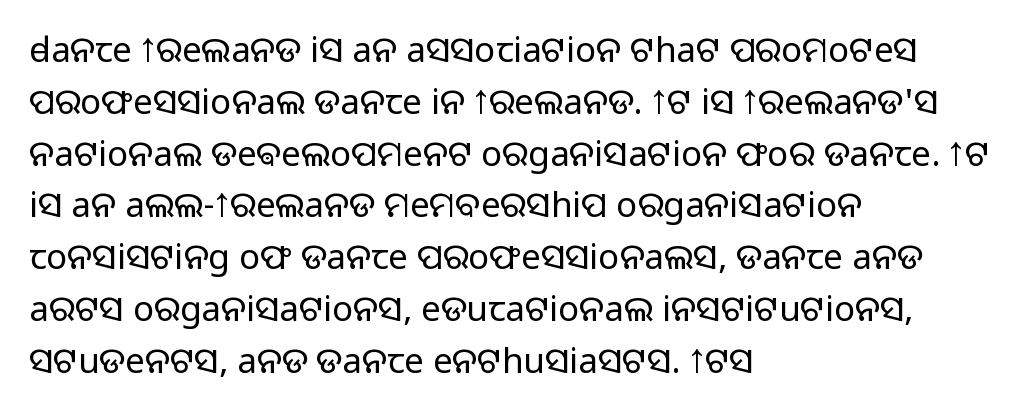
{"serif": "no", "italic": "no", "bold": "no", "weight": "light", "width": "normal", "stroke_contrast": "low", "x_height": "medium", "monospaced": "no", "underline": "no", "align": "left", "line_spacing": "normal", "line_spacing_ratio": 1.48, "letter_spacing": "normal", "letter_spacing_em": 0.0, "glyph_px": 35}
